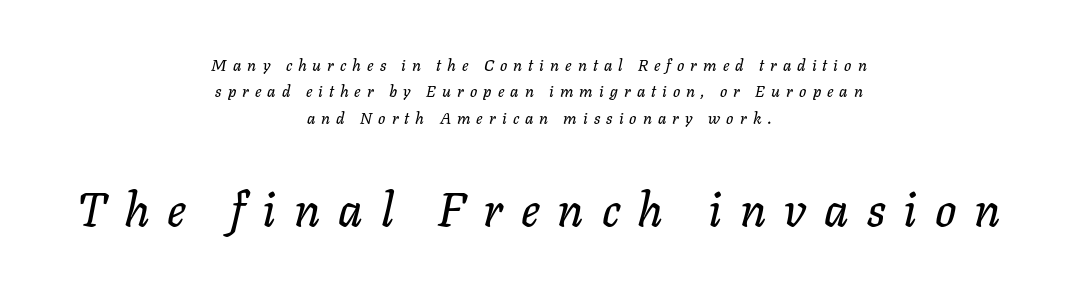
The zone under the glyphs is completely vacant. Notice how descenders clear the ascenders below comfortably — that's standard leading. The second block has been scaled up relative to the first. Spacing verdict: proportional, widths tailored to each character. Look at the tracking — it's clearly loosened, letters drifting apart.
